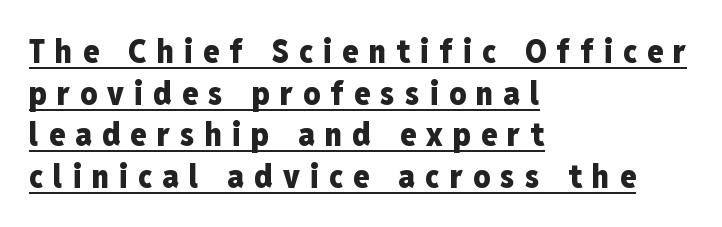
Its strokes are broad and dark, the hallmark of bold type. The paragraph has a hard left edge and a soft right edge. Spacing verdict: proportional, widths tailored to each character. These lines are composed in type without serifs. Honestly, the letter spacing is so wide it's the main thing you notice. Quick note: underline on.
